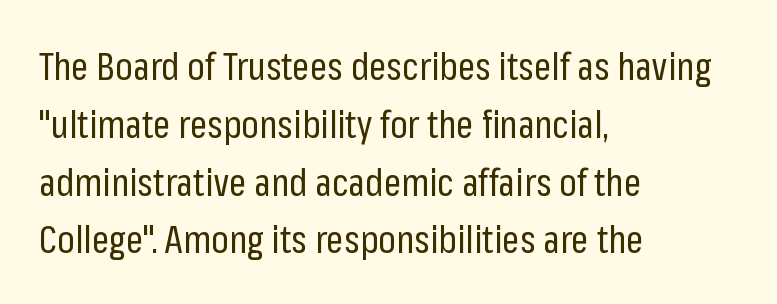
{"serif": "no", "italic": "no", "bold": "no", "weight": "regular", "width": "condensed", "stroke_contrast": "low", "x_height": "medium", "monospaced": "no", "underline": "no", "align": "left", "line_spacing": "normal", "line_spacing_ratio": 1.52, "letter_spacing": "normal", "letter_spacing_em": 0.0, "glyph_px": 38}
